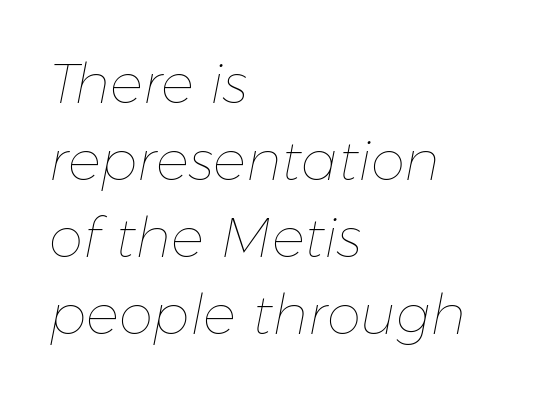
The image shows 55 px thin type, italic (leaning right); set left-aligned, normal line spacing (1.4x), normal letter spacing, not underlined; low stroke contrast and a medium x-height.
